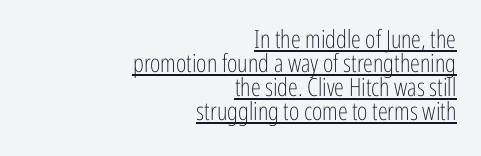
Q: Is the text bold? A: No.
Q: Is the text italic (slanted)? A: No, it is upright.
Q: Is the text underlined? A: Yes.
Q: How is the paragraph aligned? A: Right-aligned.
Q: Is the spacing between letters normal or unusually wide? A: Normal.
Q: Is the spacing between lines tight, normal or loose? A: Tight.
